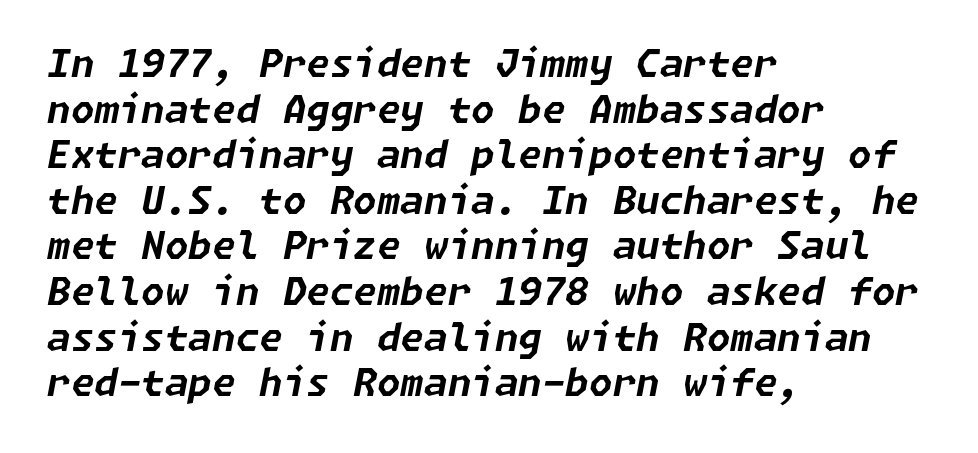
The gap between lines stays unmarked. A classic flush-left, rag-right setting is used for this passage. Italic? Definitely — the glyphs are oblique. You could call the tracking neutral — neither tight nor loose. Compared with an ordinary text face, these strokes are far heavier — a full bold.
